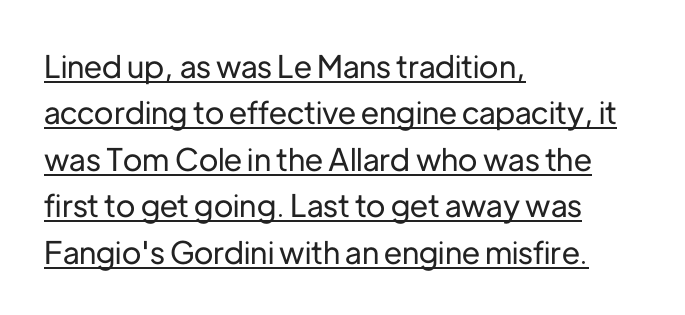
Q: Is the text italic (slanted)? A: No, it is upright.
Q: Is the typeface a serif or a sans-serif typeface? A: Sans-serif.
Q: Is the text underlined? A: Yes.
Q: How is the paragraph aligned? A: Left-aligned.
Q: Is the spacing between letters normal or unusually wide? A: Normal.
Q: Is the spacing between lines tight, normal or loose? A: Normal.
Q: Width (condensed, normal, or wide)? A: Normal.
Q: Stroke contrast? A: Low.
Q: x-height? A: Medium.
Q: Monospaced? A: No.
